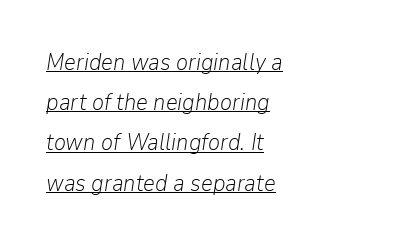
{"italic": "yes", "lean": "right", "slant_degrees": 9, "bold": "no", "underline": "yes", "align": "left", "line_spacing_ratio": 1.75, "letter_spacing": "normal", "letter_spacing_em": 0.0, "glyph_px": 23}
